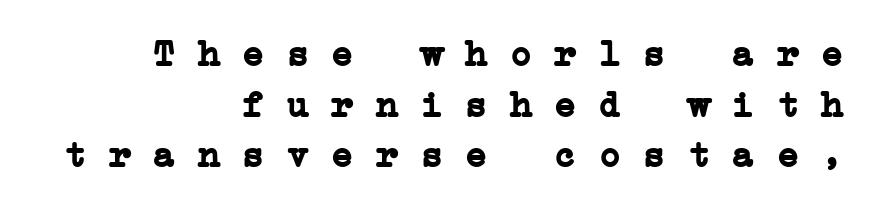
{"serif": "yes", "bold": "yes", "weight": "semibold", "width": "wide", "stroke_contrast": "low", "x_height": "medium", "monospaced": "yes", "underline": "no", "align": "right", "line_spacing": "normal", "line_spacing_ratio": 1.37, "letter_spacing": "normal", "letter_spacing_em": 0.0, "glyph_px": 37}
